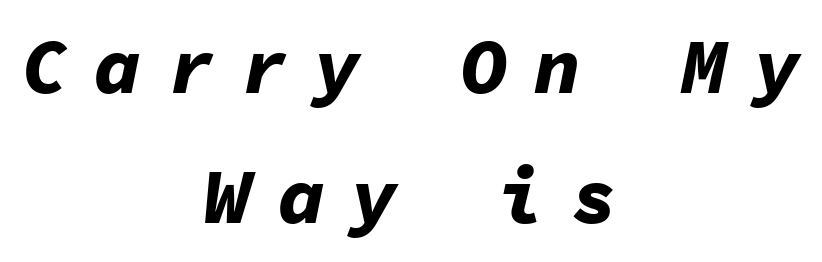
Casual observation: everything's sitting right in the middle. Yep, that's italic — everything's leaning. Here the designer chose a console-style face with uniform glyph widths. Weight check: bold — yes, fully.
